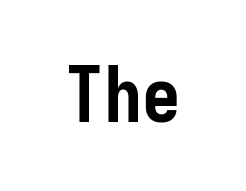
The image shows 77 px semibold, condensed sans-serif type, upright, monospaced; set normal letter spacing, not underlined; low stroke contrast and a medium x-height.
